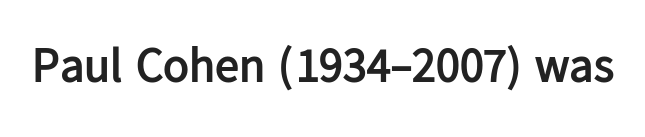
{"serif": "no", "italic": "no", "bold": "yes", "weight": "semibold", "width": "normal", "stroke_contrast": "low", "x_height": "medium", "monospaced": "no", "underline": "no", "letter_spacing": "normal", "letter_spacing_em": 0.0, "glyph_px": 48}
